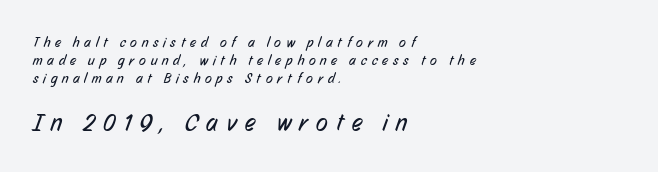
The image shows 24 px text type; set left-aligned, normal line spacing (1.28x), unusually wide letter spacing (+0.34 em), not underlined; the second (bottom) block is 1.71x larger.
